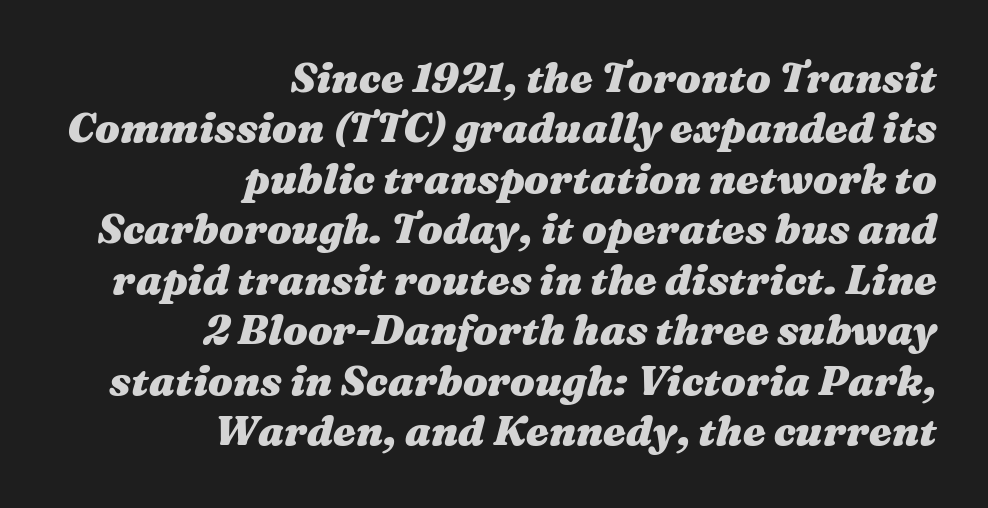
The typesetting leans heavy: a genuine bold. These lines keep a tight, regular rhythm from letter to letter. Posture: slanted. Decoration check: the copy has no underline.
